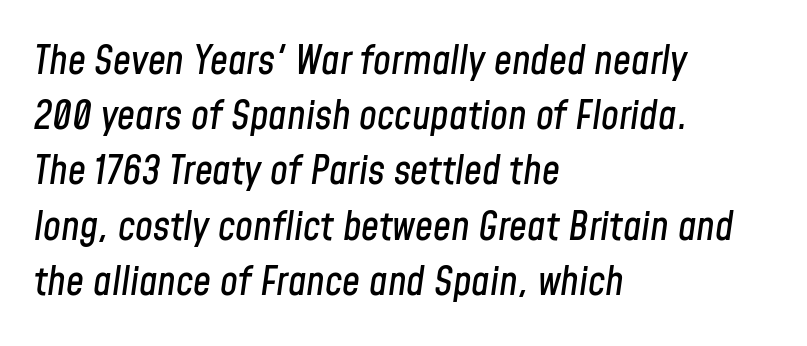
{"italic": "yes", "lean": "right", "slant_degrees": 8, "width": "condensed", "stroke_contrast": "low", "x_height": "medium", "monospaced": "no", "underline": "no", "align": "left", "line_spacing": "normal", "line_spacing_ratio": 1.38, "letter_spacing": "normal", "letter_spacing_em": 0.0, "glyph_px": 40}
